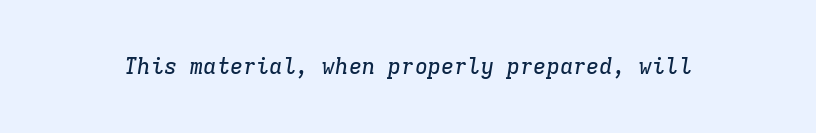
Nothing unusual about the tracking: characters are spaced as the font intends. The whole block is typeset with a tilt. Beneath every word, the page is bare.
